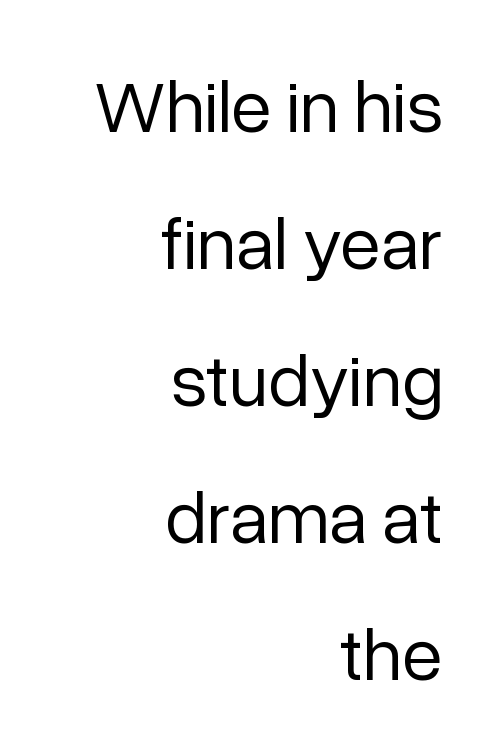
Classification — sans serif. The cut favours lightness, reaching ordinary text weight at its darkest. The horizontal fit of the characters is conventional and even. All the whitespace from short lines collects on the left. Words float on clear page, feet unadorned.
